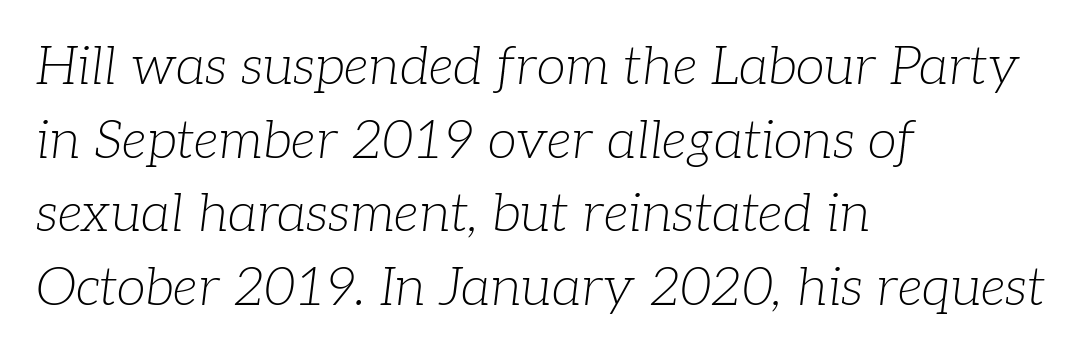
{"serif": "yes", "italic": "yes", "lean": "right", "slant_degrees": 7, "bold": "no", "weight": "light", "width": "normal", "stroke_contrast": "low", "x_height": "medium", "monospaced": "no", "underline": "no", "align": "left", "line_spacing": "normal", "line_spacing_ratio": 1.39, "letter_spacing": "normal", "letter_spacing_em": 0.0, "glyph_px": 53}
